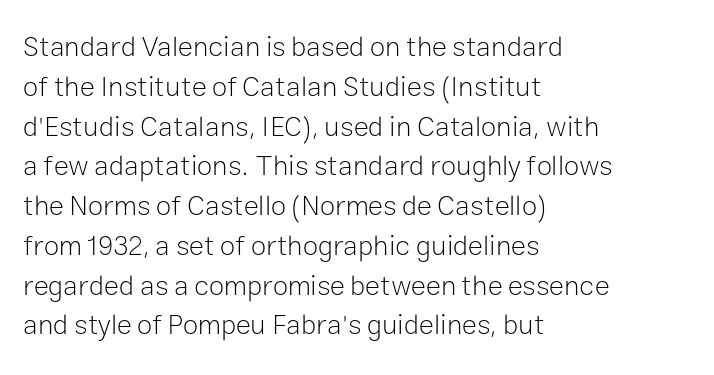
Upright lettering throughout. Compared with a centered layout, this one pins lines to the left instead. The line texture is even and compact thanks to regular tracking. Look at the bottom of the vertical strokes: they stop flat, with no serifs. The face used here is proportionally spaced, like ordinary book or web type. Summary of weight: not heavy and not bold.
